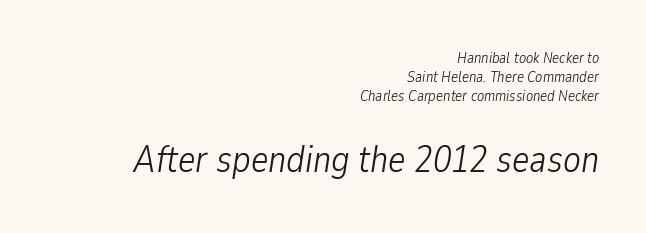
The image shows 37 px light, condensed type, italic (leaning right); set right-aligned, normal line spacing (1.27x), normal letter spacing, not underlined; the second (bottom) block is 2.47x larger; low stroke contrast and a medium x-height.
